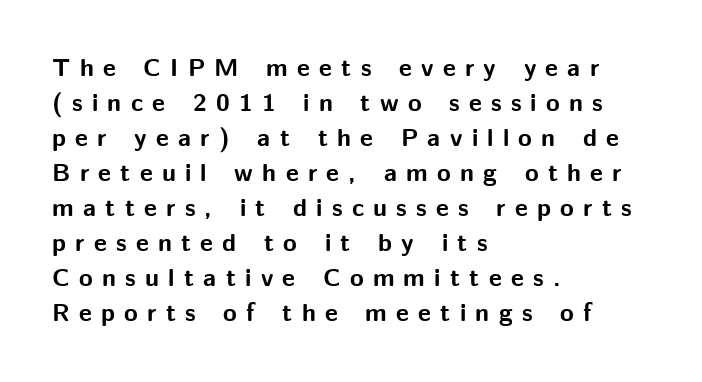
The image shows 25 px bold type, upright; set left-aligned, normal line spacing (1.4x), unusually wide letter spacing (+0.37 em), not underlined.
